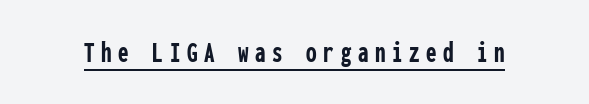
The letters stand upright; this is a roman face. The rendering uses typewriter-style spacing with identical character cells. Students, note that the glyphs here are deliberately spaced far apart. Does the type have serifs? No, each stem ends abruptly. The words here are underlined. I'd describe the lettering as bold — thick and assertive.
